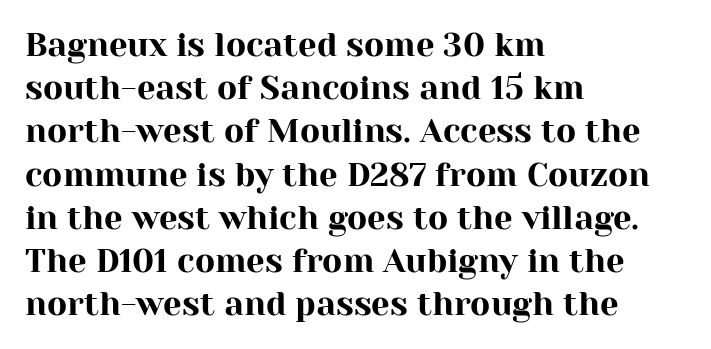
Q: Is the text italic (slanted)? A: No, it is upright.
Q: Is the typeface a serif or a sans-serif typeface? A: Serif.
Q: Is the text underlined? A: No.
Q: How is the paragraph aligned? A: Left-aligned.
Q: Is the spacing between letters normal or unusually wide? A: Normal.
Q: Is the spacing between lines tight, normal or loose? A: Normal.
Q: Width (condensed, normal, or wide)? A: Normal.
Q: Stroke contrast? A: High.
Q: x-height? A: Medium.
Q: Monospaced? A: No.
